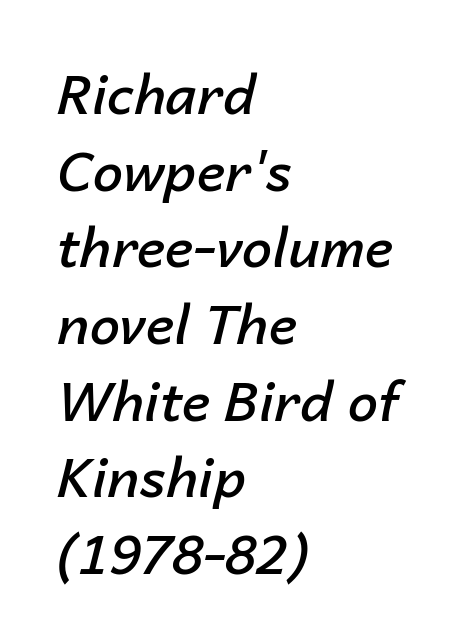
{"italic": "yes", "lean": "right", "slant_degrees": 14, "bold": "semi", "weight": "semibold", "width": "normal", "stroke_contrast": "low", "x_height": "medium", "monospaced": "no", "underline": "no", "align": "left", "line_spacing": "normal", "line_spacing_ratio": 1.42, "letter_spacing": "normal", "letter_spacing_em": 0.0, "glyph_px": 54}
